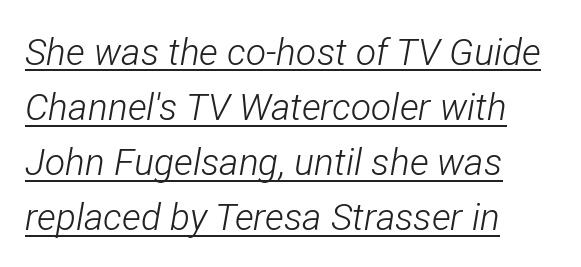
The image shows 37 px light, condensed type, italic (leaning right); set left-aligned, normal line spacing (1.49x), normal letter spacing, underlined; low stroke contrast and a medium x-height.
